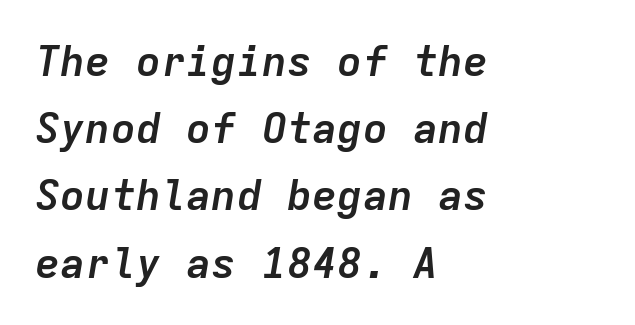
{"italic": "yes", "lean": "right", "slant_degrees": 9, "bold": "yes", "weight": "semibold", "width": "normal", "stroke_contrast": "low", "x_height": "medium", "monospaced": "yes", "underline": "no", "align": "left", "line_spacing": "normal", "line_spacing_ratio": 1.6, "letter_spacing": "normal", "letter_spacing_em": 0.0, "glyph_px": 42}
